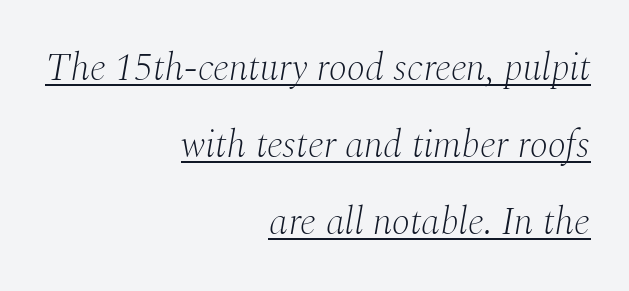
{"serif": "yes", "italic": "yes", "lean": "right", "slant_degrees": 10, "bold": "no", "weight": "light", "width": "normal", "stroke_contrast": "medium", "x_height": "medium", "monospaced": "no", "underline": "yes", "align": "right", "line_spacing": "loose", "line_spacing_ratio": 2.02, "letter_spacing": "normal", "letter_spacing_em": 0.0, "glyph_px": 38}
